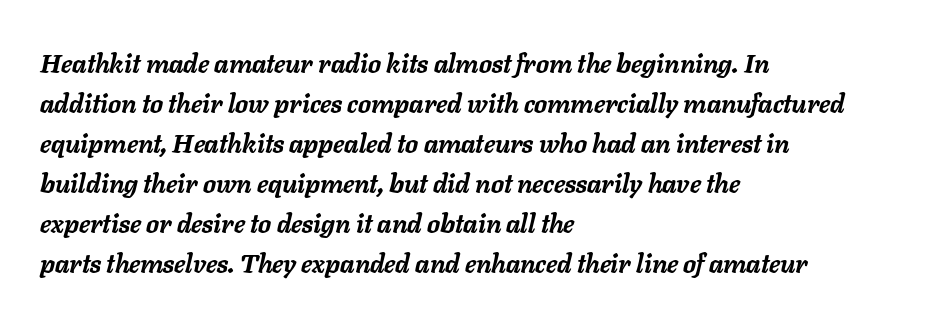
The image shows 26 px bold type, italic (leaning right); set left-aligned, normal line spacing (1.54x), normal letter spacing, not underlined.
